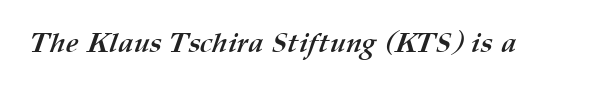
{"bold": "yes", "weight": "semibold", "width": "normal", "stroke_contrast": "medium", "x_height": "medium", "monospaced": "no", "underline": "no", "letter_spacing": "normal", "letter_spacing_em": 0.0, "glyph_px": 28}
